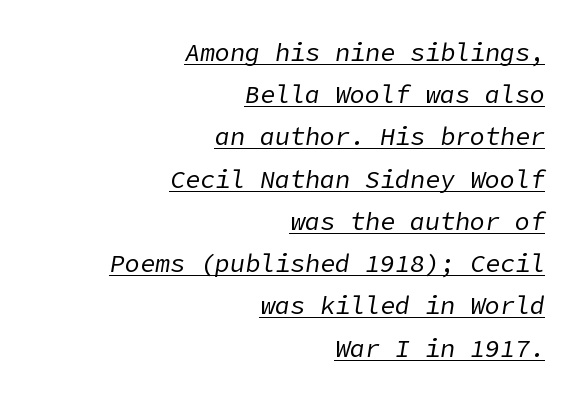
{"italic": "yes", "lean": "right", "slant_degrees": 9, "bold": "no", "underline": "yes", "align": "right", "line_spacing": "normal", "line_spacing_ratio": 1.69, "letter_spacing": "normal", "letter_spacing_em": 0.0, "glyph_px": 25}
